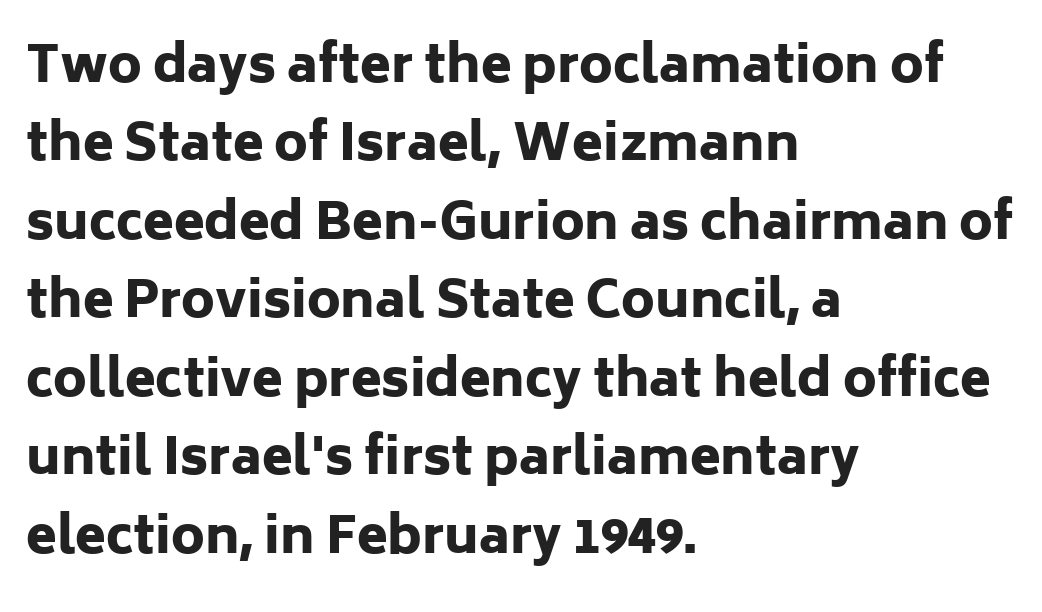
{"serif": "no", "italic": "no", "bold": "yes", "weight": "heavy", "width": "normal", "stroke_contrast": "low", "x_height": "medium", "monospaced": "no", "underline": "no", "align": "left", "line_spacing": "normal", "line_spacing_ratio": 1.57, "letter_spacing": "normal", "letter_spacing_em": 0.0, "glyph_px": 50}
